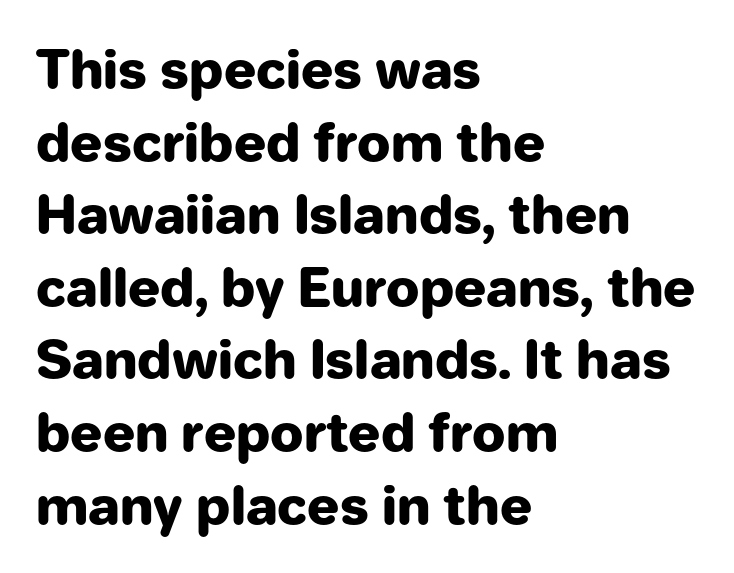
Q: Is the text bold? A: Yes.
Q: Is the text italic (slanted)? A: No, it is upright.
Q: Is the typeface a serif or a sans-serif typeface? A: Sans-serif.
Q: Is the text underlined? A: No.
Q: How is the paragraph aligned? A: Left-aligned.
Q: Is the spacing between letters normal or unusually wide? A: Normal.
Q: Is the spacing between lines tight, normal or loose? A: Normal.
Q: Width (condensed, normal, or wide)? A: Normal.
Q: Stroke contrast? A: Low.
Q: x-height? A: Medium.
Q: Monospaced? A: No.
